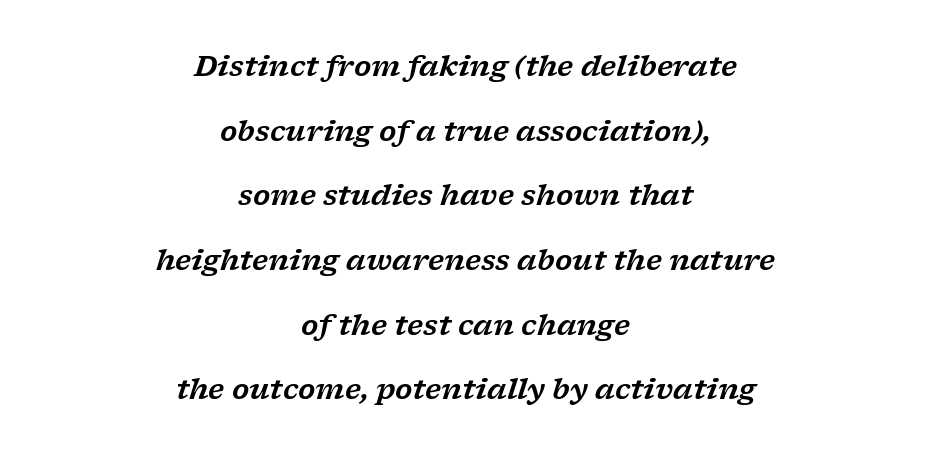
Is this a sans? No — the strokes have serifs. Leading is clearly above the norm, producing a sparse column. Neither beginnings nor endings align; midpoints do. Any mark beneath the type? The region is blank. Posture: slanted.
